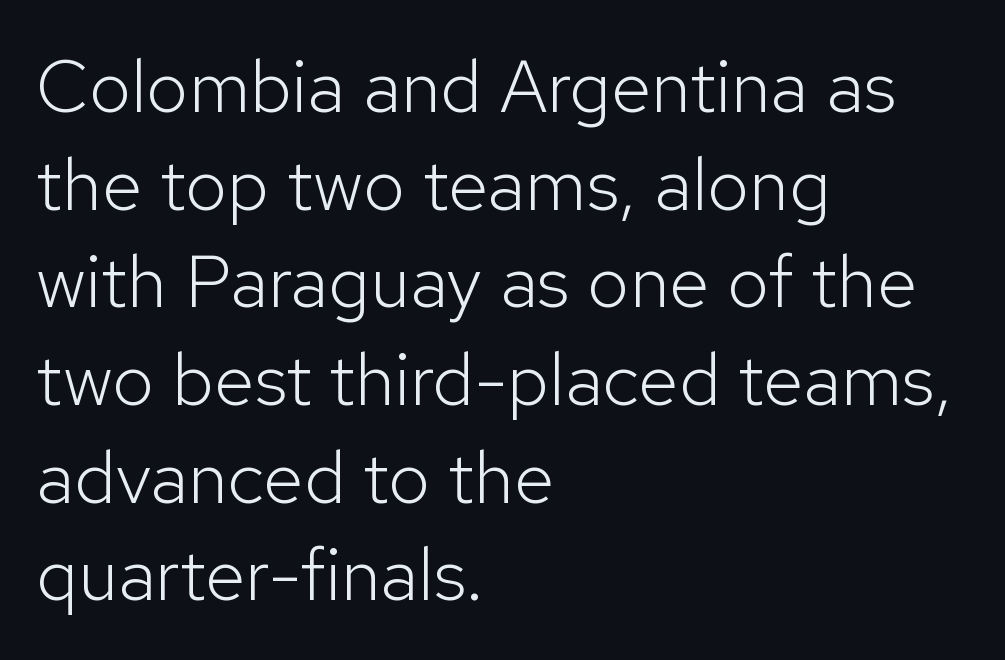
The letters stand upright; this is a roman face. The font sits on the lighter half of the weight spectrum, regular included. Evenly set lines give the paragraph a standard silhouette. Casual observation: everything's shoved over to the left.
